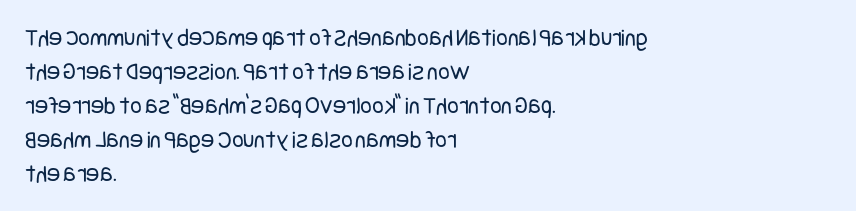
Q: Is the text bold? A: No.
Q: Is the text italic (slanted)? A: No, it is upright.
Q: Is the text underlined? A: No.
Q: How is the paragraph aligned? A: Left-aligned.
Q: Is the spacing between letters normal or unusually wide? A: Normal.
Q: Is the spacing between lines tight, normal or loose? A: Normal.
